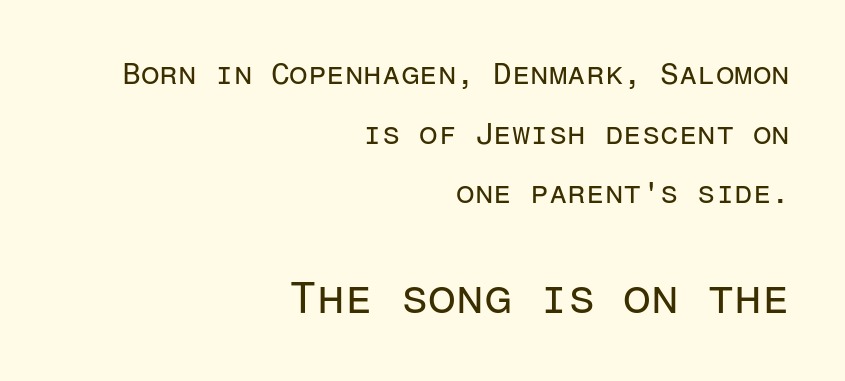
The image shows 45 px regular-weight sans-serif type, upright, monospaced; set right-aligned, loose line spacing (1.99x), normal letter spacing, not underlined; the second (bottom) block is 1.5x larger; low stroke contrast and a medium x-height.
